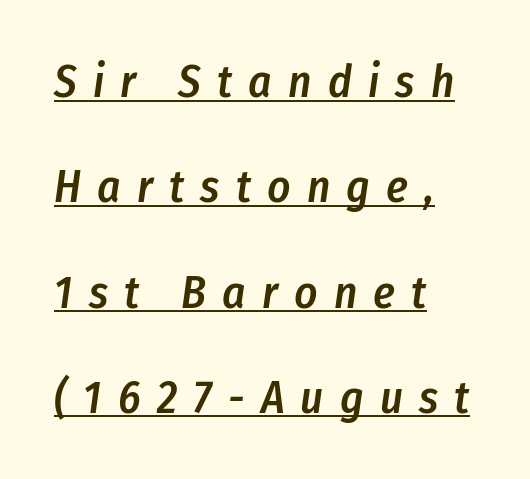
Q: Is the text bold? A: Semi-bold.
Q: Is the text italic (slanted)? A: Yes, it leans right by about 8 degrees.
Q: Is the text underlined? A: Yes.
Q: How is the paragraph aligned? A: Left-aligned.
Q: Is the spacing between letters normal or unusually wide? A: Unusually wide.
Q: Is the spacing between lines tight, normal or loose? A: Loose.
Q: Width (condensed, normal, or wide)? A: Condensed.
Q: Stroke contrast? A: Low.
Q: x-height? A: Medium.
Q: Monospaced? A: No.
